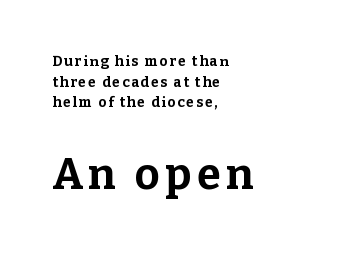
The image shows 43 px bold serif type, upright; set left-aligned, normal line spacing (1.47x), not underlined; the second (bottom) block is 3.07x larger; low stroke contrast and a medium x-height.
